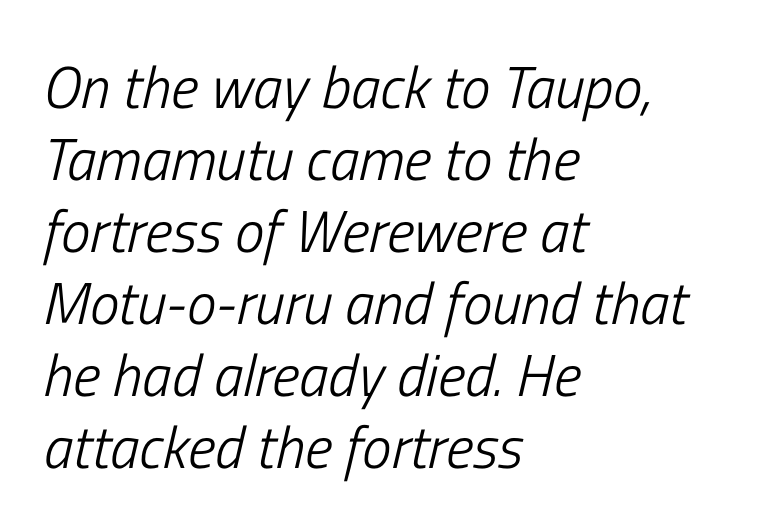
Q: Is the text bold? A: No.
Q: Is the text italic (slanted)? A: Yes, it leans right by about 13 degrees.
Q: Is the text underlined? A: No.
Q: How is the paragraph aligned? A: Left-aligned.
Q: Is the spacing between letters normal or unusually wide? A: Normal.
Q: Width (condensed, normal, or wide)? A: Condensed.
Q: Stroke contrast? A: Low.
Q: x-height? A: Medium.
Q: Monospaced? A: No.
